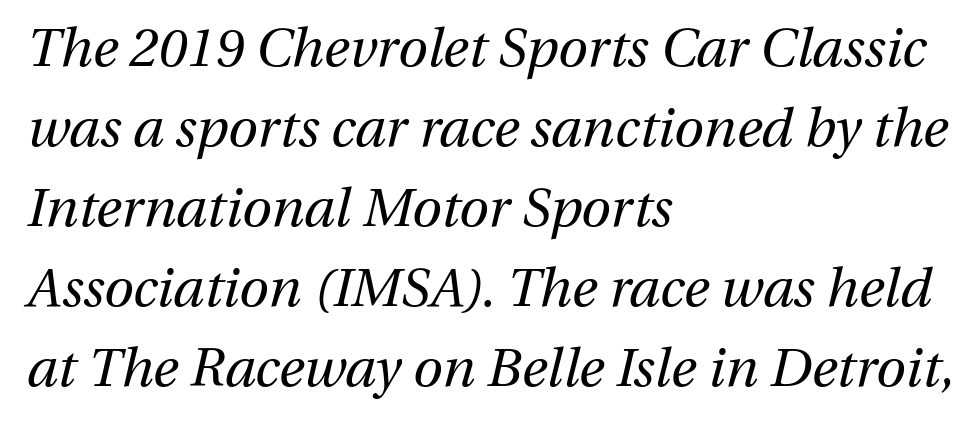
The image shows 54 px regular-weight type, italic (leaning right); set left-aligned, normal line spacing (1.48x), normal letter spacing, not underlined; medium stroke contrast and a medium x-height.
